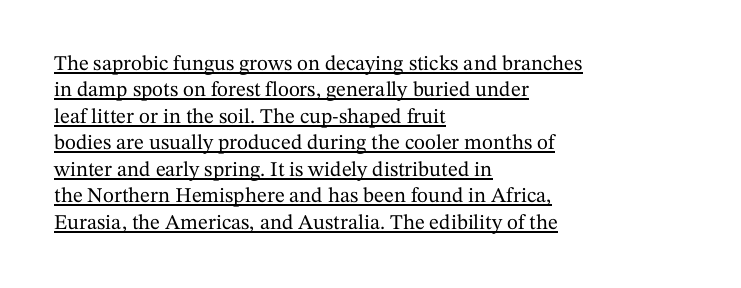
{"italic": "no", "underline": "yes", "align": "left", "line_spacing": "normal", "line_spacing_ratio": 1.26, "letter_spacing": "normal", "letter_spacing_em": 0.0, "glyph_px": 21}
